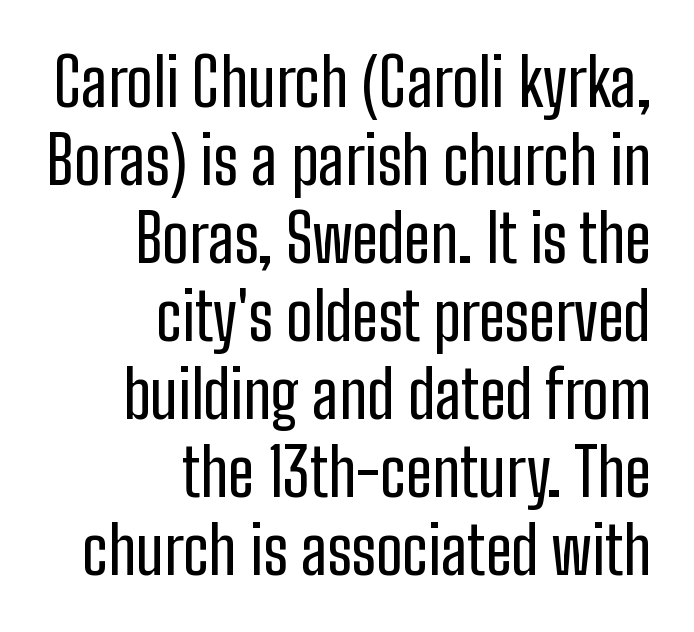
The baseline area is clear. What stands out about the letter spacing? Nothing — it is the standard amount. Unlike a traditional serif, this face leaves its strokes unadorned. Line endings align vertically; line beginnings do not. These lines are rendered in a variable-pitch font. If you drew a line through each stem, it would be perfectly vertical.
